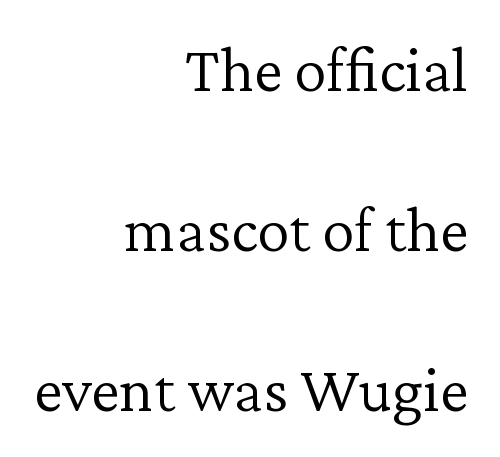
{"serif": "yes", "italic": "no", "bold": "no", "weight": "light", "width": "normal", "stroke_contrast": "low", "x_height": "medium", "monospaced": "no", "underline": "no", "align": "right", "line_spacing": "loose", "line_spacing_ratio": 2.46, "letter_spacing": "normal", "letter_spacing_em": 0.0, "glyph_px": 65}
